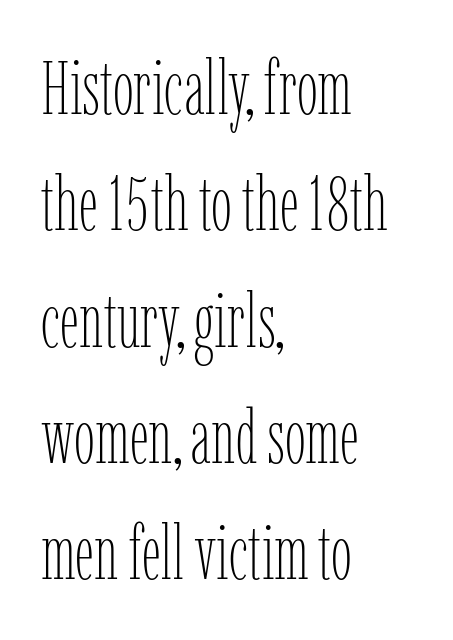
{"italic": "no", "bold": "no", "weight": "thin", "width": "condensed", "stroke_contrast": "low", "x_height": "medium", "monospaced": "no", "underline": "no", "align": "left", "line_spacing": "normal", "line_spacing_ratio": 1.53, "letter_spacing": "normal", "letter_spacing_em": 0.0, "glyph_px": 76}
